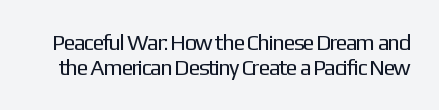
Q: Is the text bold? A: No.
Q: Is the text italic (slanted)? A: No, it is upright.
Q: Is the text underlined? A: No.
Q: Is the spacing between letters normal or unusually wide? A: Normal.
Q: Is the spacing between lines tight, normal or loose? A: Tight.
